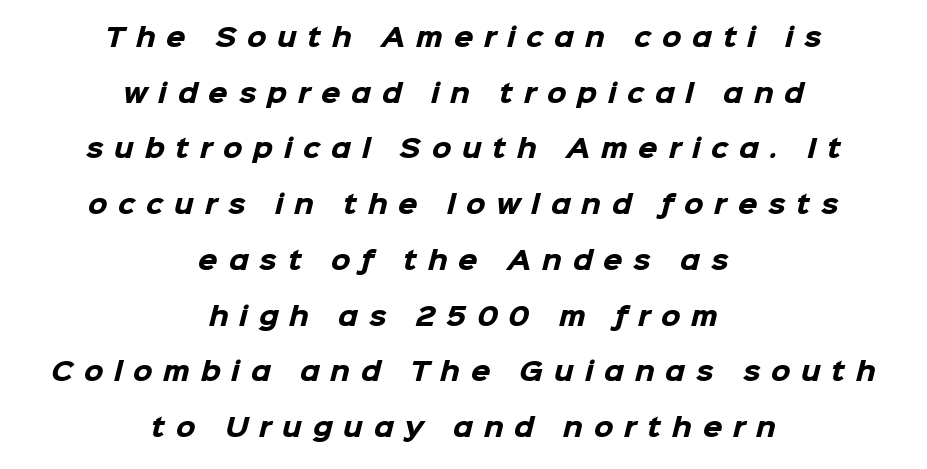
Q: Is the text bold? A: Yes.
Q: Is the text underlined? A: No.
Q: How is the paragraph aligned? A: Centered.
Q: Is the spacing between letters normal or unusually wide? A: Unusually wide.
Q: Is the spacing between lines tight, normal or loose? A: Loose.
